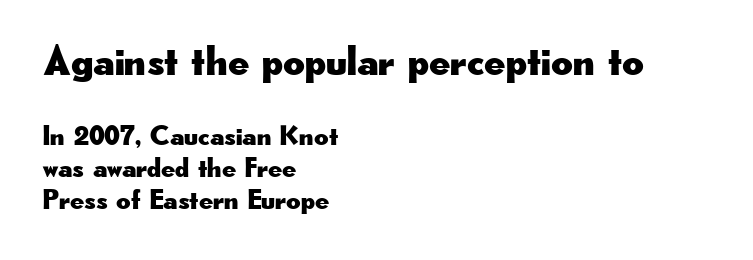
The image shows 42 px wide sans-serif type, upright; set left-aligned, tight line spacing (1.14x), normal letter spacing, not underlined; the first (top) block is 1.5x larger; low stroke contrast and a small x-height.
